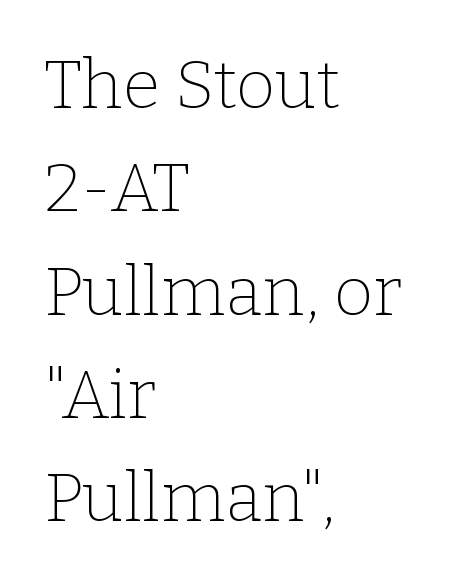
{"serif": "yes", "italic": "no", "bold": "no", "weight": "thin", "width": "normal", "stroke_contrast": "low", "x_height": "medium", "monospaced": "no", "underline": "no", "align": "left", "line_spacing": "normal", "line_spacing_ratio": 1.52, "letter_spacing": "normal", "letter_spacing_em": 0.0, "glyph_px": 68}
